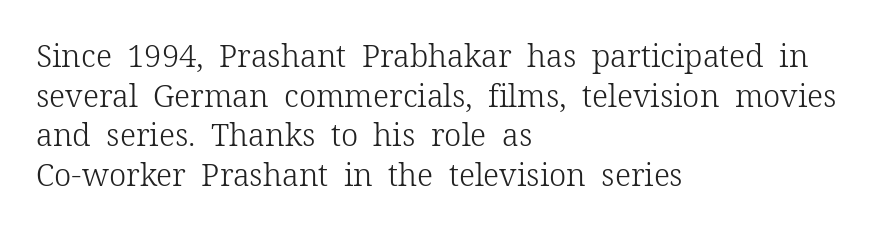
Spacing verdict: proportional, widths tailored to each character. Here the glyphs are tracked normally, forming tight word shapes. Students, observe: this is what conventionally led text looks like. The typeface chosen for these lines features serifs. No letter is thick-stroked: the sample isn't bold.
